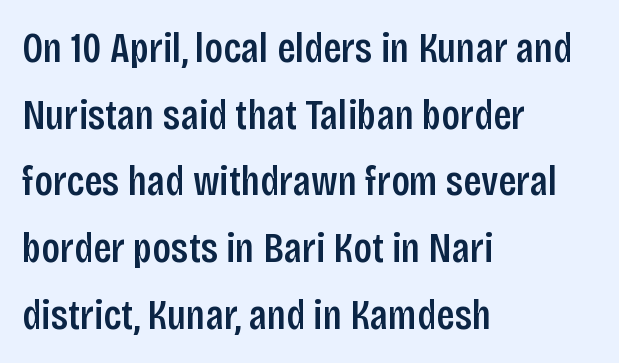
{"serif": "no", "italic": "no", "bold": "semi", "weight": "semibold", "width": "condensed", "stroke_contrast": "low", "x_height": "large", "monospaced": "no", "underline": "no", "align": "left", "line_spacing": "normal", "line_spacing_ratio": 1.55, "letter_spacing": "normal", "letter_spacing_em": 0.0, "glyph_px": 43}
